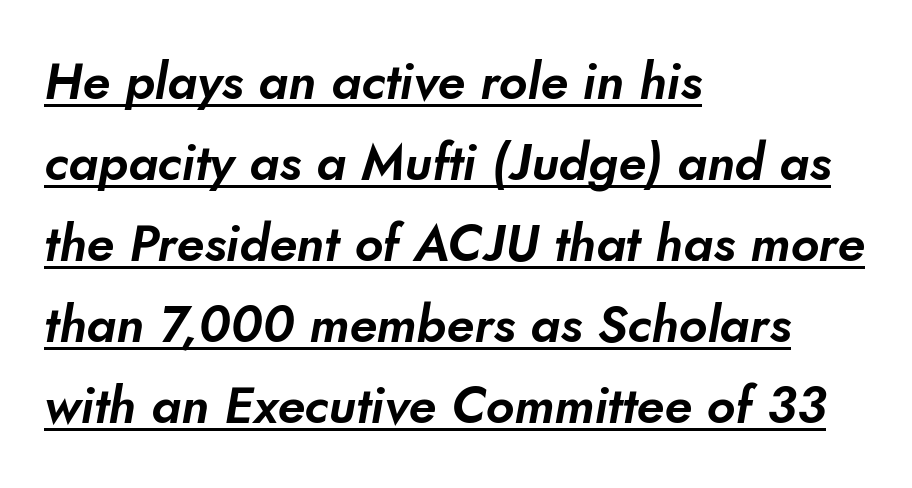
Q: Is the typeface a serif or a sans-serif typeface? A: Sans-serif.
Q: Is the text underlined? A: Yes.
Q: How is the paragraph aligned? A: Left-aligned.
Q: Is the spacing between letters normal or unusually wide? A: Normal.
Q: Is the spacing between lines tight, normal or loose? A: Normal.
Q: Width (condensed, normal, or wide)? A: Normal.
Q: Stroke contrast? A: Low.
Q: x-height? A: Small.
Q: Monospaced? A: No.
